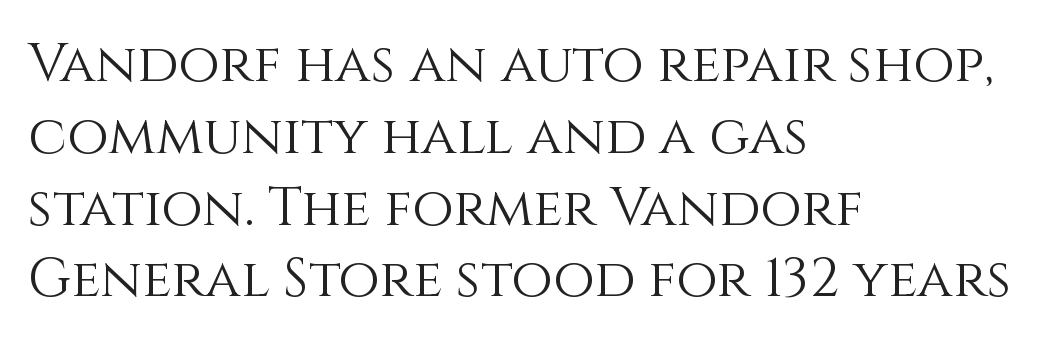
Q: Is the text bold? A: No.
Q: Is the text italic (slanted)? A: No, it is upright.
Q: Is the text underlined? A: No.
Q: How is the paragraph aligned? A: Left-aligned.
Q: Is the spacing between letters normal or unusually wide? A: Normal.
Q: Is the spacing between lines tight, normal or loose? A: Normal.
Q: Width (condensed, normal, or wide)? A: Normal.
Q: Stroke contrast? A: Medium.
Q: x-height? A: Large.
Q: Monospaced? A: No.
